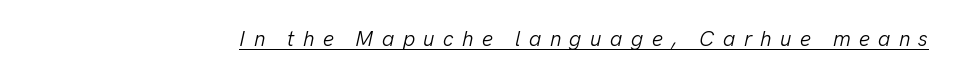
The image shows 21 px text type, italic (leaning right); set unusually wide letter spacing (+0.4 em), underlined.
